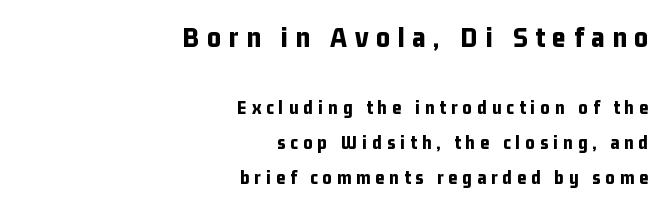
The image shows 30 px bold, condensed sans-serif type, upright; set right-aligned, line spacing 1.75x, unusually wide letter spacing (+0.25 em), not underlined; the first (top) block is 1.5x larger; low stroke contrast and a medium x-height.
